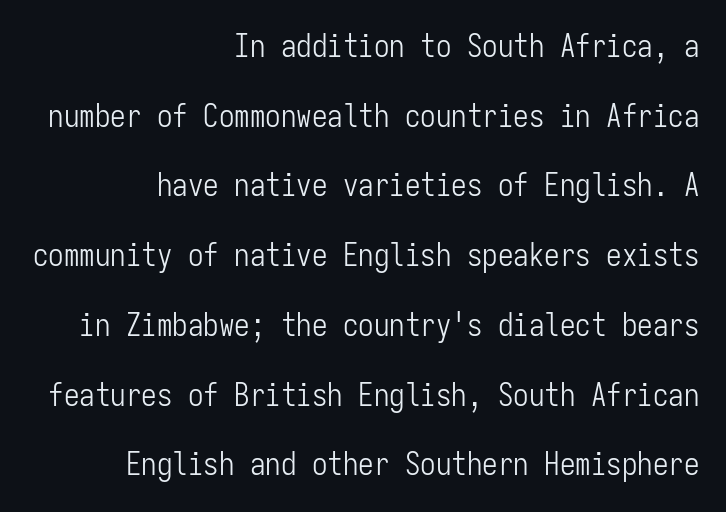
Stems here are at most as thick as an everyday book face. Letterform terminals end flat and unadorned throughout the passage. Right-aligned paragraph, ragged on the left. Here the designer chose a console-style face with uniform glyph widths.
